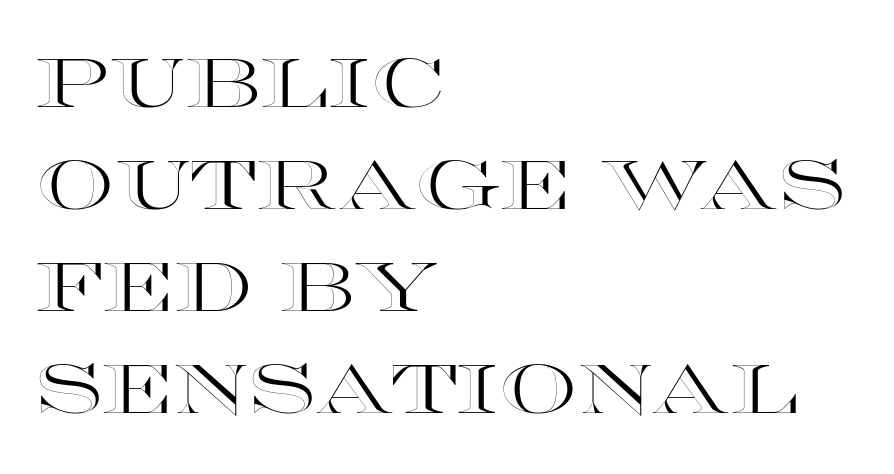
Q: Is the text italic (slanted)? A: No, it is upright.
Q: Is the text underlined? A: No.
Q: How is the paragraph aligned? A: Left-aligned.
Q: Is the spacing between letters normal or unusually wide? A: Normal.
Q: Is the spacing between lines tight, normal or loose? A: Normal.
Q: Width (condensed, normal, or wide)? A: Wide.
Q: x-height? A: Large.
Q: Monospaced? A: No.
